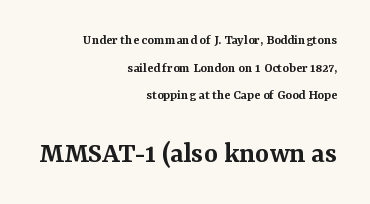
Q: Is the text bold? A: Semi-bold.
Q: Is the text italic (slanted)? A: No, it is upright.
Q: Is the typeface a serif or a sans-serif typeface? A: Serif.
Q: Is the text underlined? A: No.
Q: How is the paragraph aligned? A: Right-aligned.
Q: Is the spacing between letters normal or unusually wide? A: Normal.
Q: Is the spacing between lines tight, normal or loose? A: Loose.
Q: Which block of text is set in a larger size, the first (top) or the second (bottom)? A: The second (bottom) one.
Q: Width (condensed, normal, or wide)? A: Normal.
Q: Stroke contrast? A: Medium.
Q: x-height? A: Medium.
Q: Monospaced? A: No.
